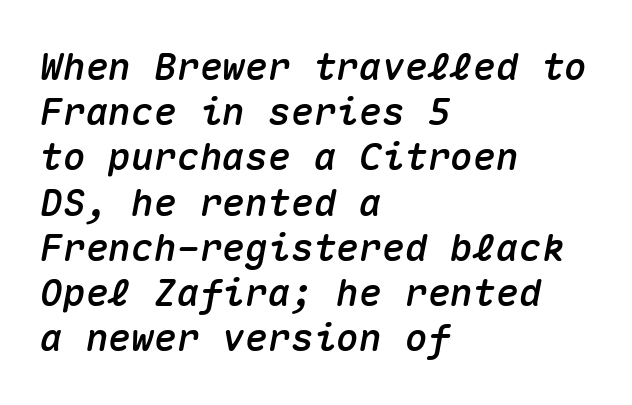
The typography opts for an oblique posture over an upright one. Spacing verdict: monospaced, one width for all characters. Horizontally, the lines are justified to the leading edge only. Check the space under the baseline: it is left empty. Tracking here is standard; glyphs follow each other at the usual distance.
